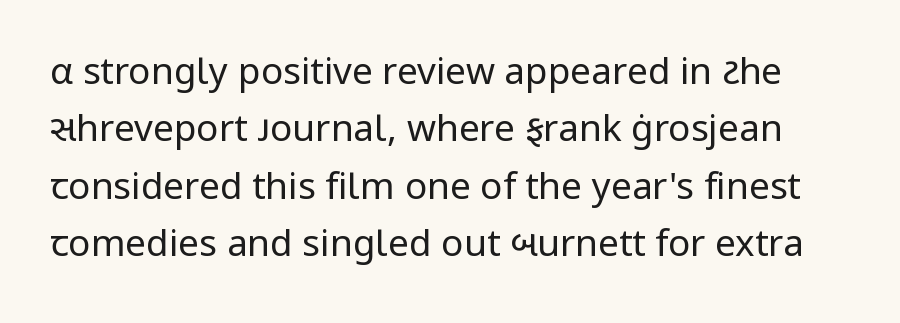
The image shows 37 px regular-weight sans-serif type, upright; set normal line spacing (1.55x), normal letter spacing, not underlined; low stroke contrast and a medium x-height.
